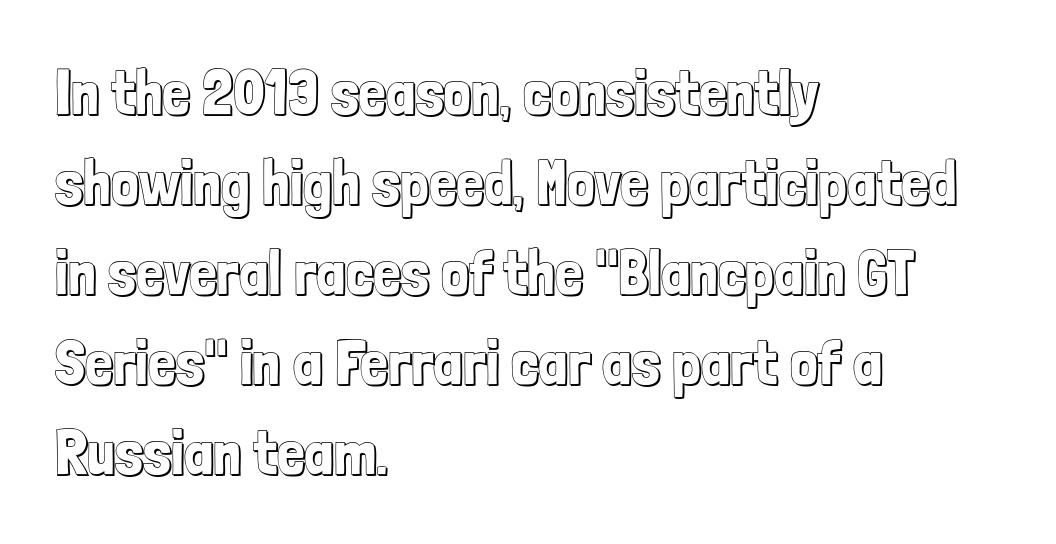
{"italic": "no", "width": "condensed", "x_height": "medium", "monospaced": "no", "underline": "no", "align": "left", "line_spacing": "normal", "line_spacing_ratio": 1.45, "letter_spacing": "normal", "letter_spacing_em": 0.0, "glyph_px": 62}
